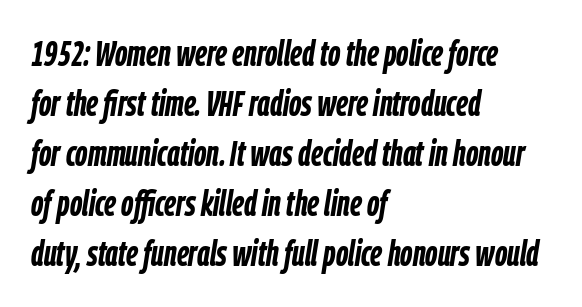
{"italic": "yes", "lean": "right", "slant_degrees": 9, "bold": "yes", "weight": "semibold", "width": "condensed", "stroke_contrast": "low", "x_height": "medium", "monospaced": "no", "underline": "no", "align": "left", "line_spacing": "normal", "line_spacing_ratio": 1.39, "letter_spacing": "normal", "letter_spacing_em": 0.0, "glyph_px": 36}
